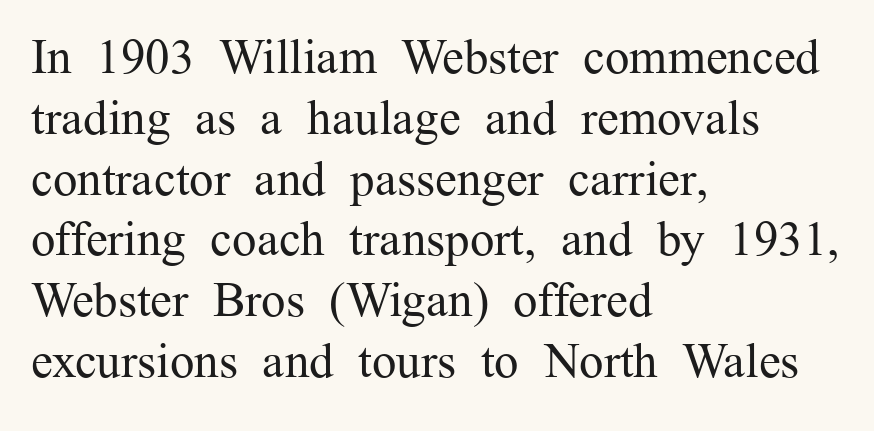
The image shows 49 px regular-weight serif type, upright; set left-aligned, line spacing 1.24x, normal letter spacing, not underlined; medium stroke contrast and a medium x-height.
